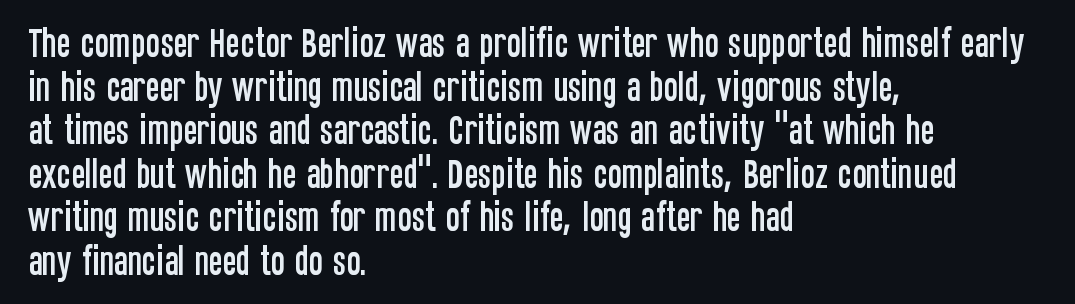
{"serif": "no", "italic": "no", "width": "condensed", "stroke_contrast": "low", "x_height": "large", "monospaced": "no", "underline": "no", "align": "left", "line_spacing": "normal", "line_spacing_ratio": 1.32, "letter_spacing": "normal", "letter_spacing_em": 0.0, "glyph_px": 33}
